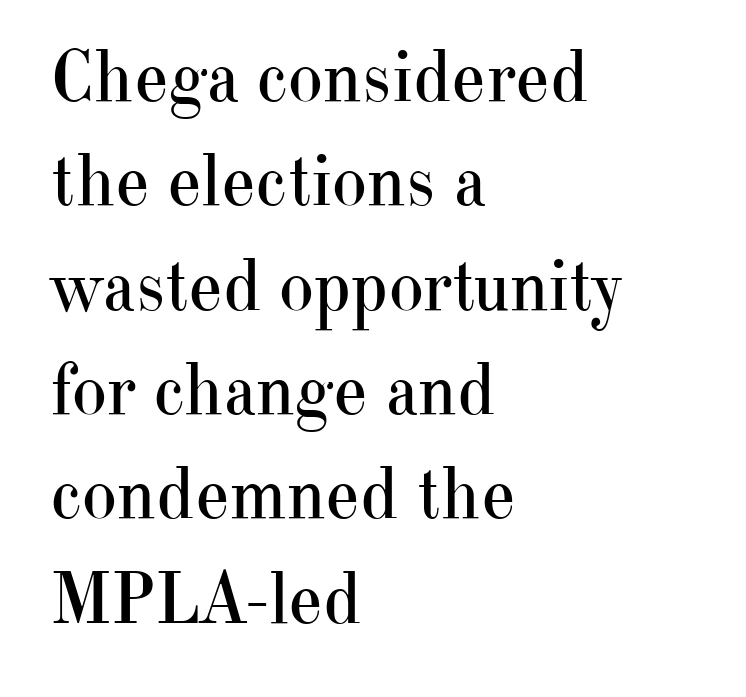
Q: Is the text bold? A: No.
Q: Is the text italic (slanted)? A: No, it is upright.
Q: Is the typeface a serif or a sans-serif typeface? A: Serif.
Q: Is the text underlined? A: No.
Q: How is the paragraph aligned? A: Left-aligned.
Q: Is the spacing between letters normal or unusually wide? A: Normal.
Q: Is the spacing between lines tight, normal or loose? A: Normal.
Q: Width (condensed, normal, or wide)? A: Normal.
Q: Stroke contrast? A: High.
Q: x-height? A: Small.
Q: Monospaced? A: No.
